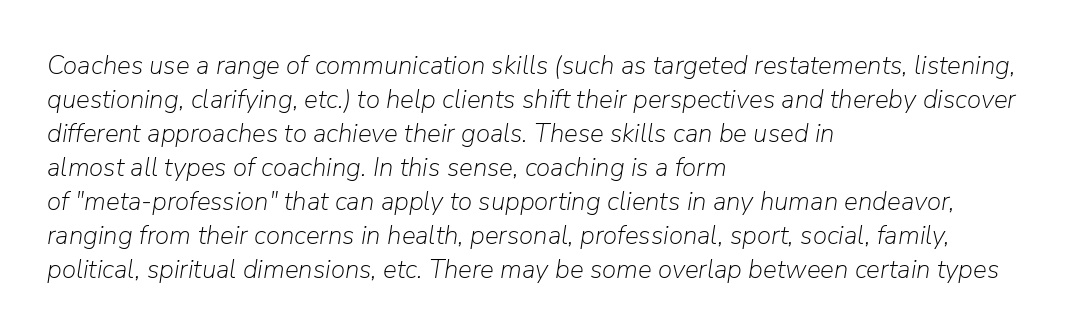
The image shows 26 px text type, italic (leaning right); set left-aligned, normal line spacing (1.31x), normal letter spacing, not underlined.
